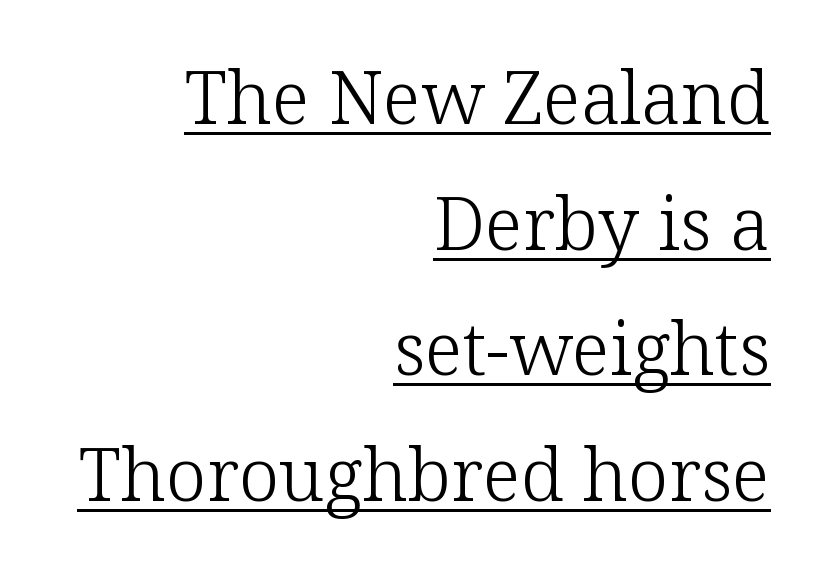
Q: Is the text bold? A: No.
Q: Is the text italic (slanted)? A: No, it is upright.
Q: Is the typeface a serif or a sans-serif typeface? A: Serif.
Q: Is the text underlined? A: Yes.
Q: How is the paragraph aligned? A: Right-aligned.
Q: Is the spacing between letters normal or unusually wide? A: Normal.
Q: Width (condensed, normal, or wide)? A: Normal.
Q: Stroke contrast? A: Low.
Q: x-height? A: Medium.
Q: Monospaced? A: No.
